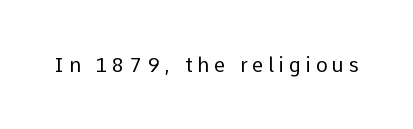
The image shows 20 px text type, upright; set unusually wide letter spacing (+0.24 em), not underlined.
